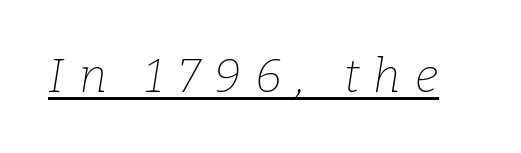
{"serif": "yes", "italic": "yes", "lean": "right", "slant_degrees": 9, "bold": "no", "weight": "thin", "width": "normal", "stroke_contrast": "low", "x_height": "medium", "monospaced": "no", "underline": "yes", "letter_spacing": "wide", "letter_spacing_em": 0.31, "glyph_px": 47}
